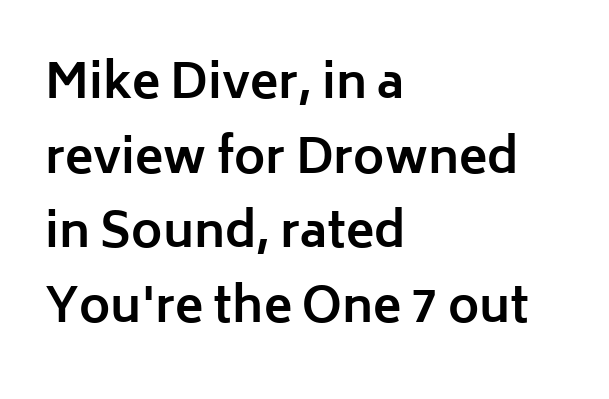
The passage shown is emphatically bold. This sample uses a sans-serif face. Notice how the stems are strictly vertical — no italics here. Line starts are locked; line ends wander. The horizontal fit of the characters is conventional and even. Line spacing here is normal.
